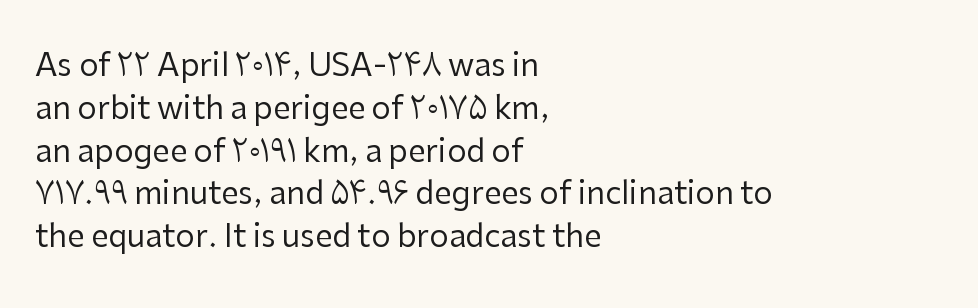
{"serif": "no", "italic": "no", "bold": "no", "weight": "regular", "width": "normal", "stroke_contrast": "low", "x_height": "medium", "monospaced": "no", "underline": "no", "align": "left", "line_spacing": "normal", "line_spacing_ratio": 1.38, "letter_spacing": "normal", "letter_spacing_em": 0.0, "glyph_px": 31}
